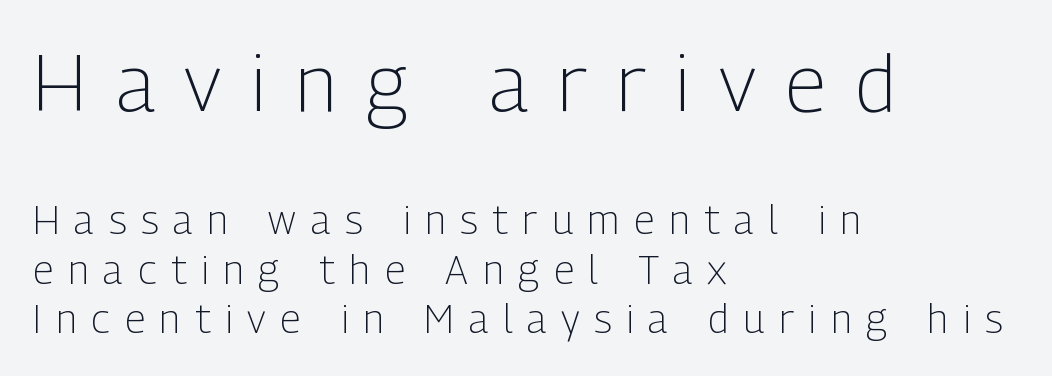
The letters look calm and open, with moderate or lighter stems. Proportional: the letters do not fall into vertical columns. Horizontal alignment here is leftward, the default for most running prose. The passage shown begins with its larger block and ends with its smaller one. Descenders are the only things crossing below the line.
